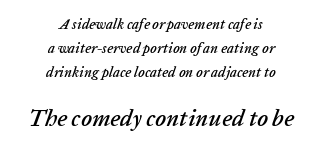
{"italic": "yes", "lean": "right", "slant_degrees": 20, "underline": "no", "align": "center", "line_spacing_ratio": 1.71, "letter_spacing": "normal", "letter_spacing_em": 0.0, "larger_block": "second", "size_ratio": 1.64, "glyph_px": 23}
